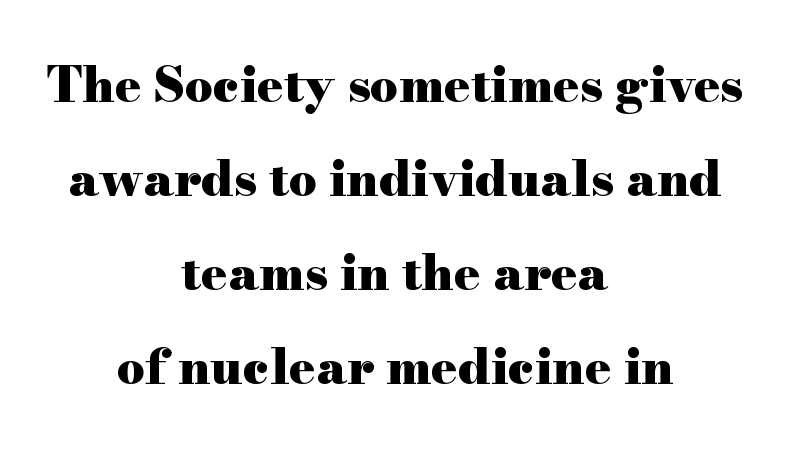
Q: Is the text bold? A: Yes.
Q: Is the text italic (slanted)? A: No, it is upright.
Q: Is the typeface a serif or a sans-serif typeface? A: Serif.
Q: Is the text underlined? A: No.
Q: How is the paragraph aligned? A: Centered.
Q: Is the spacing between letters normal or unusually wide? A: Normal.
Q: Is the spacing between lines tight, normal or loose? A: Loose.
Q: Width (condensed, normal, or wide)? A: Wide.
Q: Stroke contrast? A: High.
Q: x-height? A: Small.
Q: Monospaced? A: No.
